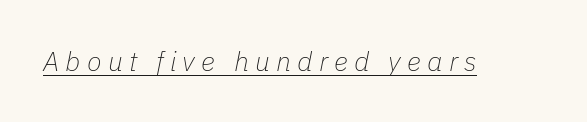
The image shows 27 px text type, italic (leaning right); set unusually wide letter spacing (+0.23 em), underlined.
